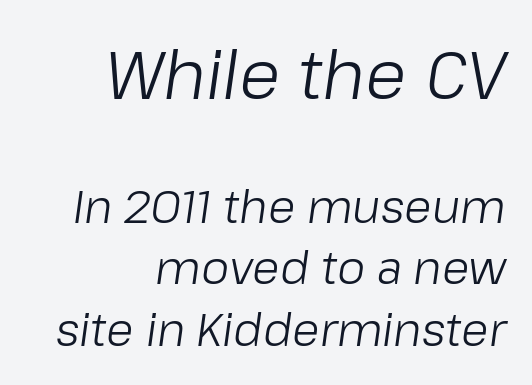
The image shows 68 px light type, italic (leaning right); set right-aligned, normal line spacing (1.37x), normal letter spacing, not underlined; the first (top) block is 1.51x larger; low stroke contrast and a medium x-height.
